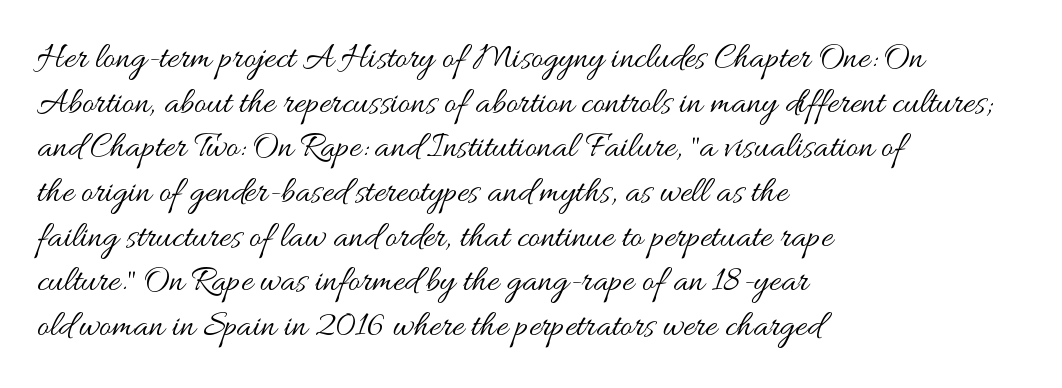
Q: Is the text bold? A: No.
Q: Is the text italic (slanted)? A: Yes.
Q: Is the text underlined? A: No.
Q: How is the paragraph aligned? A: Left-aligned.
Q: Is the spacing between letters normal or unusually wide? A: Normal.
Q: Width (condensed, normal, or wide)? A: Wide.
Q: Stroke contrast? A: Medium.
Q: x-height? A: Small.
Q: Monospaced? A: No.
